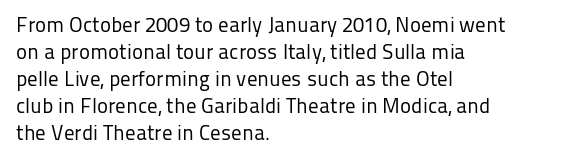
The image shows 21 px text type, upright; set left-aligned, normal line spacing (1.29x), normal letter spacing, not underlined.
